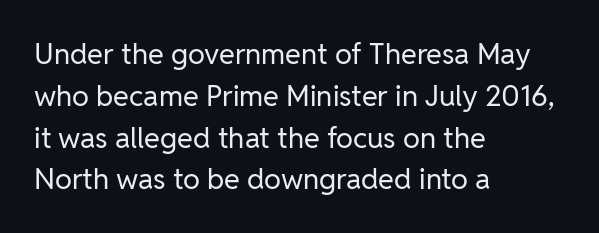
Q: Is the text bold? A: No.
Q: Is the text italic (slanted)? A: No, it is upright.
Q: Is the typeface a serif or a sans-serif typeface? A: Sans-serif.
Q: Is the text underlined? A: No.
Q: How is the paragraph aligned? A: Left-aligned.
Q: Is the spacing between letters normal or unusually wide? A: Normal.
Q: Is the spacing between lines tight, normal or loose? A: Normal.
Q: Width (condensed, normal, or wide)? A: Normal.
Q: Stroke contrast? A: Low.
Q: x-height? A: Medium.
Q: Monospaced? A: No.
